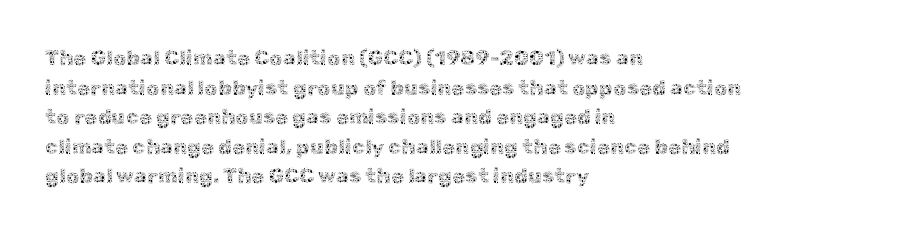
The image shows 21 px text type, upright; set left-aligned, normal line spacing (1.41x), normal letter spacing, not underlined.
